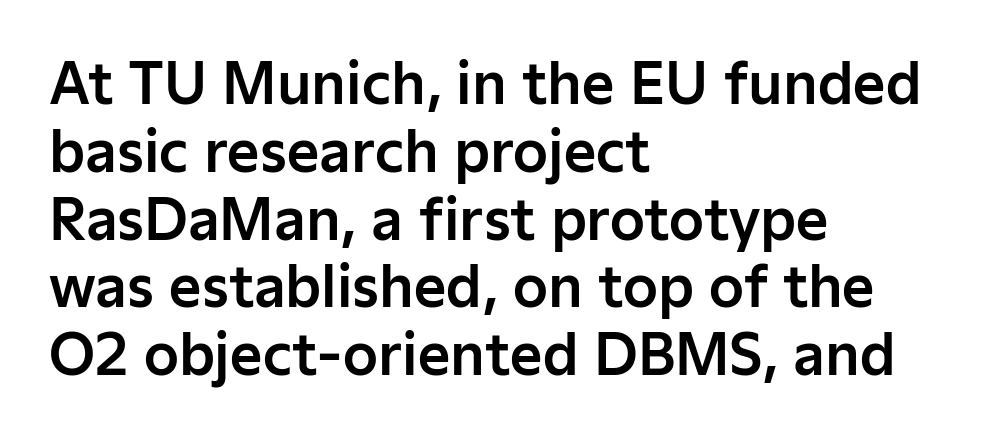
Posture: vertical. Standard letterfit; no display-style spreading of the glyphs. Looks like regular typesetting: each glyph gets only the width it needs. Horizontally, the lines are justified to the leading edge only. Unmarked baselines from the first word to the last. Serif or sans? Sans — the stroke terminals are bare.
